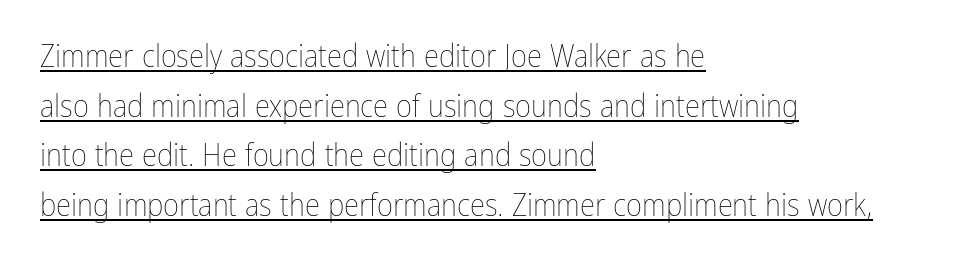
{"italic": "no", "bold": "no", "weight": "thin", "width": "condensed", "stroke_contrast": "low", "x_height": "medium", "monospaced": "no", "underline": "yes", "align": "left", "line_spacing": "normal", "line_spacing_ratio": 1.6, "letter_spacing": "normal", "letter_spacing_em": 0.0, "glyph_px": 31}
